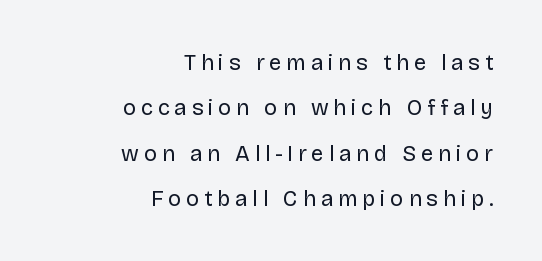
The image shows 22 px text type, upright; set right-aligned, loose line spacing (2.06x), unusually wide letter spacing (+0.22 em), not underlined.
